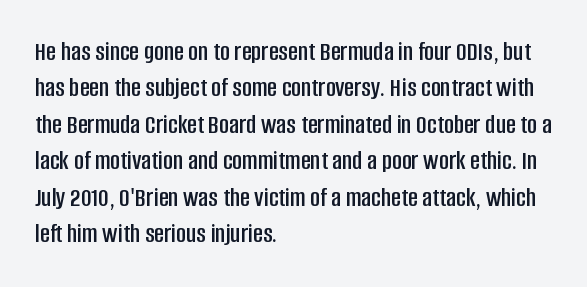
{"italic": "no", "underline": "no", "align": "left", "line_spacing": "normal", "line_spacing_ratio": 1.35, "letter_spacing": "normal", "letter_spacing_em": 0.0, "glyph_px": 27}
